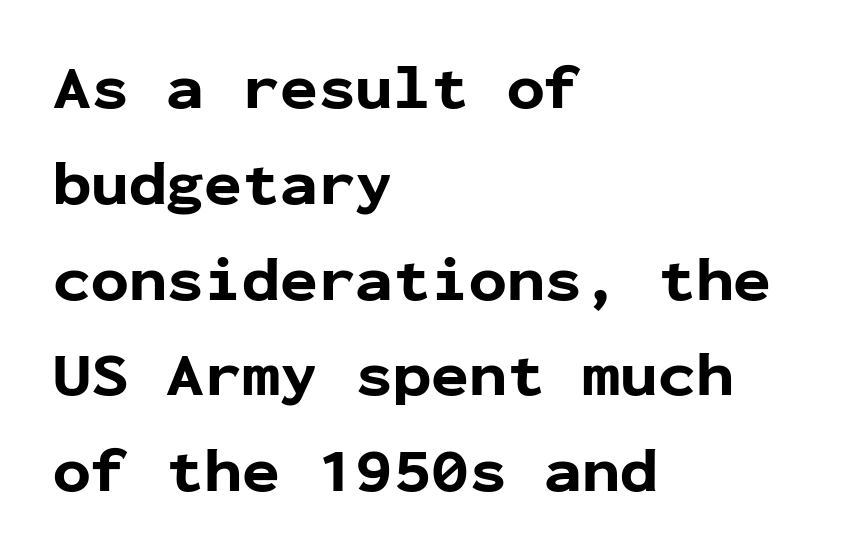
These lines are rendered in a fixed-pitch font. The lettering stays uniformly vertical, giving the passage a roman look. A full-strength bold gives these letters their thick strokes. Words appear dense and cohesive because spacing is normal. Nope, no serifs anywhere on these letters. One glance says typical: line gaps are just what's usual.
